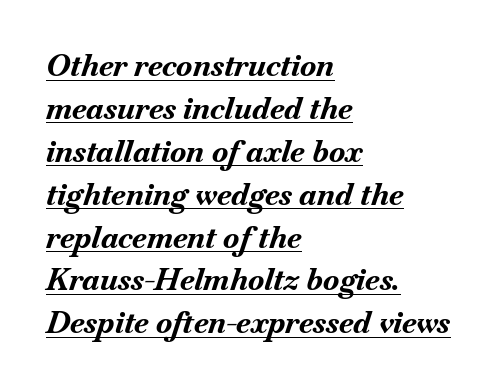
The image shows 30 px bold type, italic (leaning right); set left-aligned, normal line spacing (1.43x), normal letter spacing, underlined; medium stroke contrast and a small x-height.
